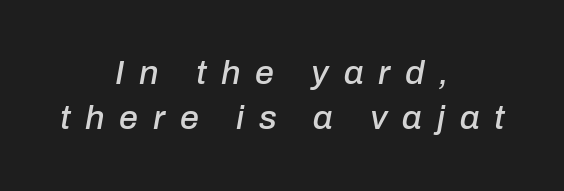
Q: Is the text italic (slanted)? A: Yes, it leans right by about 10 degrees.
Q: Is the text underlined? A: No.
Q: How is the paragraph aligned? A: Centered.
Q: Is the spacing between letters normal or unusually wide? A: Unusually wide.
Q: Is the spacing between lines tight, normal or loose? A: Normal.
Q: Width (condensed, normal, or wide)? A: Normal.
Q: Stroke contrast? A: Low.
Q: x-height? A: Medium.
Q: Monospaced? A: No.
